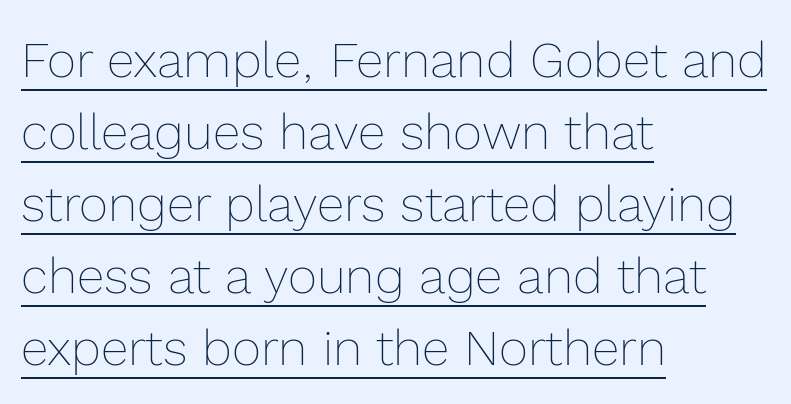
Q: Is the text bold? A: No.
Q: Is the text italic (slanted)? A: No, it is upright.
Q: Is the text underlined? A: Yes.
Q: How is the paragraph aligned? A: Left-aligned.
Q: Is the spacing between letters normal or unusually wide? A: Normal.
Q: Is the spacing between lines tight, normal or loose? A: Normal.
Q: Width (condensed, normal, or wide)? A: Normal.
Q: x-height? A: Medium.
Q: Monospaced? A: No.
